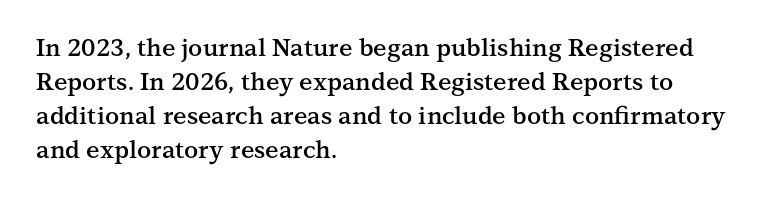
Q: Is the text bold? A: Semi-bold.
Q: Is the text italic (slanted)? A: No, it is upright.
Q: Is the text underlined? A: No.
Q: How is the paragraph aligned? A: Left-aligned.
Q: Is the spacing between letters normal or unusually wide? A: Normal.
Q: Is the spacing between lines tight, normal or loose? A: Normal.
